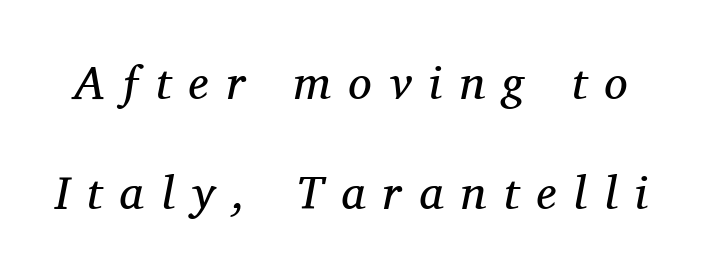
{"serif": "yes", "italic": "yes", "lean": "right", "slant_degrees": 11, "bold": "no", "weight": "regular", "width": "normal", "stroke_contrast": "medium", "x_height": "medium", "monospaced": "no", "underline": "no", "line_spacing": "loose", "line_spacing_ratio": 2.35, "letter_spacing": "wide", "letter_spacing_em": 0.38, "glyph_px": 47}
